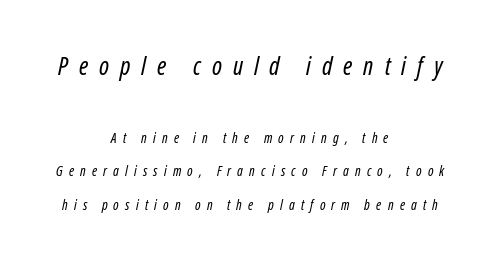
{"bold": "no", "underline": "no", "align": "center", "line_spacing": "loose", "line_spacing_ratio": 2.39, "letter_spacing": "wide", "letter_spacing_em": 0.44, "larger_block": "first", "size_ratio": 1.79, "glyph_px": 25}
